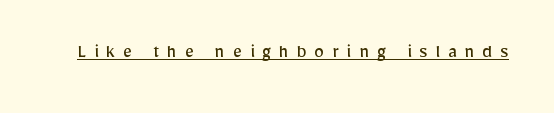
{"italic": "no", "bold": "no", "underline": "yes", "letter_spacing": "wide", "letter_spacing_em": 0.39, "glyph_px": 20}
